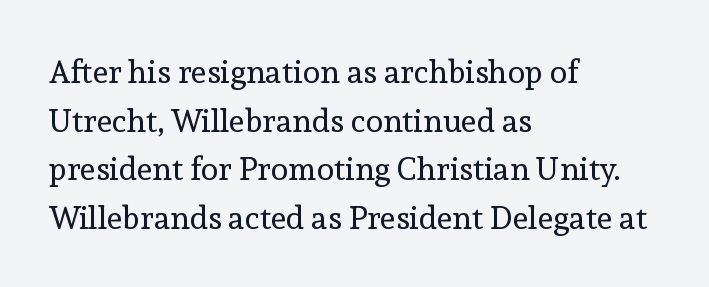
Q: Is the text bold? A: No.
Q: Is the text italic (slanted)? A: No, it is upright.
Q: Is the typeface a serif or a sans-serif typeface? A: Serif.
Q: Is the text underlined? A: No.
Q: How is the paragraph aligned? A: Left-aligned.
Q: Is the spacing between letters normal or unusually wide? A: Normal.
Q: Is the spacing between lines tight, normal or loose? A: Normal.
Q: Width (condensed, normal, or wide)? A: Normal.
Q: x-height? A: Medium.
Q: Monospaced? A: No.
